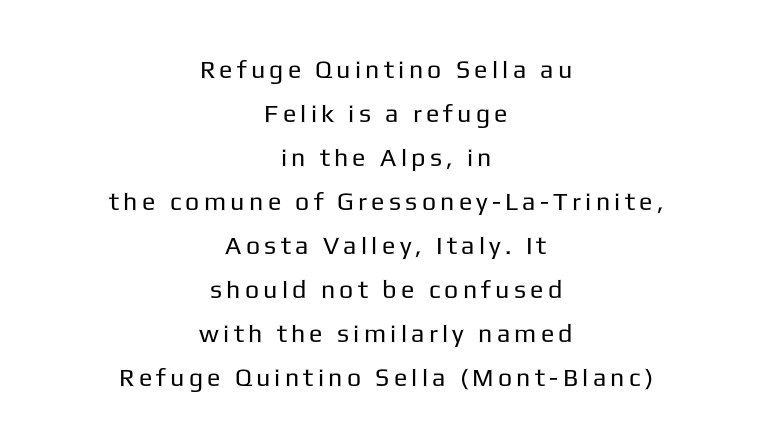
Q: Is the text bold? A: No.
Q: Is the text italic (slanted)? A: No, it is upright.
Q: Is the text underlined? A: No.
Q: How is the paragraph aligned? A: Centered.
